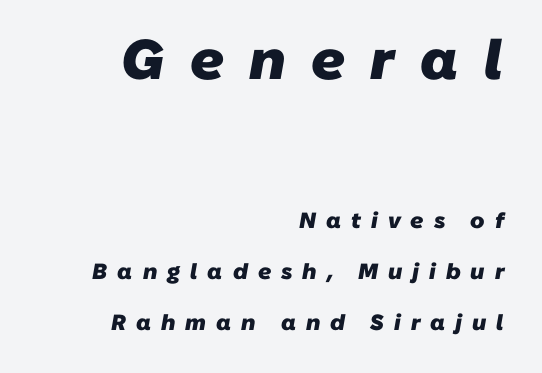
Q: Is the text bold? A: Yes.
Q: Is the typeface a serif or a sans-serif typeface? A: Sans-serif.
Q: Is the text underlined? A: No.
Q: How is the paragraph aligned? A: Right-aligned.
Q: Is the spacing between letters normal or unusually wide? A: Unusually wide.
Q: Is the spacing between lines tight, normal or loose? A: Loose.
Q: Which block of text is set in a larger size, the first (top) or the second (bottom)? A: The first (top) one.
Q: Width (condensed, normal, or wide)? A: Normal.
Q: Stroke contrast? A: Low.
Q: x-height? A: Medium.
Q: Monospaced? A: No.
